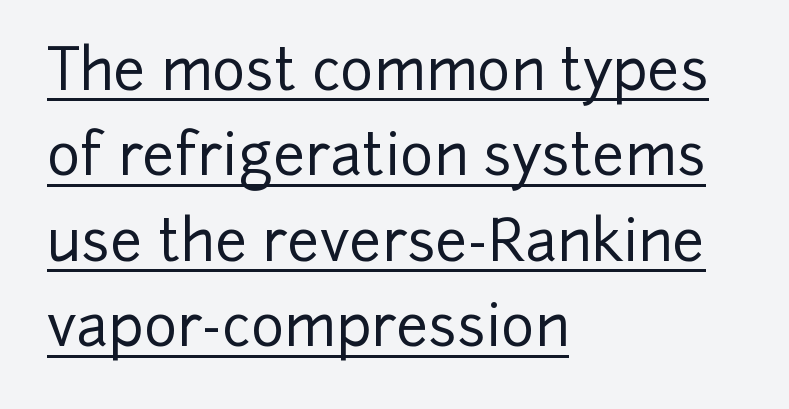
The image shows 57 px sans-serif type, upright; set left-aligned, normal line spacing (1.5x), normal letter spacing, underlined; low stroke contrast and a medium x-height.
